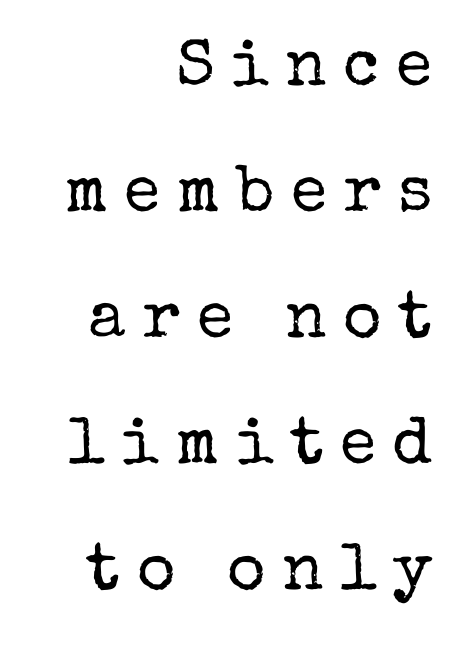
Q: Is the text bold? A: No.
Q: Is the text italic (slanted)? A: No, it is upright.
Q: Is the typeface a serif or a sans-serif typeface? A: Serif.
Q: Is the text underlined? A: No.
Q: How is the paragraph aligned? A: Right-aligned.
Q: Is the spacing between letters normal or unusually wide? A: Unusually wide.
Q: Is the spacing between lines tight, normal or loose? A: Loose.
Q: Width (condensed, normal, or wide)? A: Normal.
Q: Stroke contrast? A: Low.
Q: x-height? A: Medium.
Q: Monospaced? A: No.
